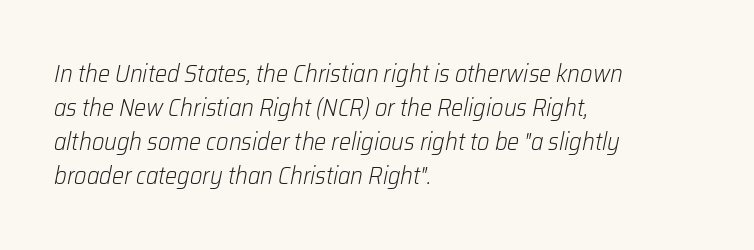
These lines stack with their left ends in a neat column. Default kerning and tracking; the words read as compact shapes. The space between consecutive lines is moderate. Underline: absent. The passage shown is not bold in any degree. Rendered with sloped, italic letterforms.
